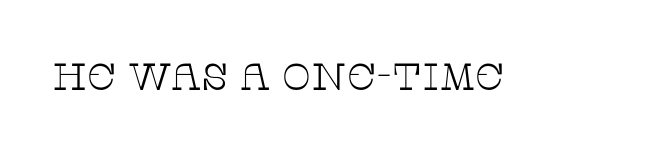
{"serif": "yes", "italic": "no", "bold": "no", "weight": "thin", "width": "wide", "stroke_contrast": "low", "x_height": "large", "monospaced": "no", "underline": "no", "letter_spacing": "normal", "letter_spacing_em": 0.0, "glyph_px": 38}
